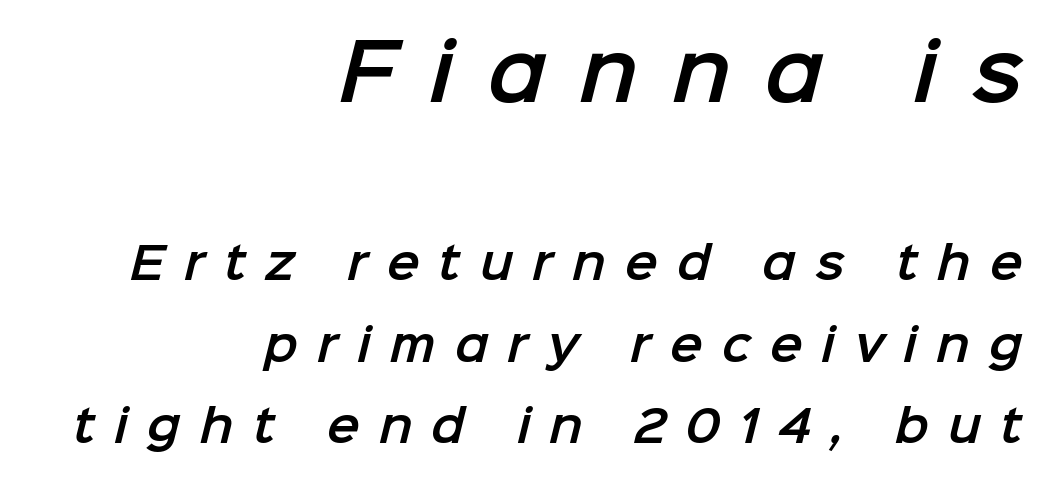
{"serif": "no", "width": "normal", "stroke_contrast": "low", "x_height": "medium", "monospaced": "no", "underline": "no", "align": "right", "line_spacing_ratio": 1.86, "letter_spacing": "wide", "letter_spacing_em": 0.43, "larger_block": "first", "size_ratio": 1.75, "glyph_px": 77}
